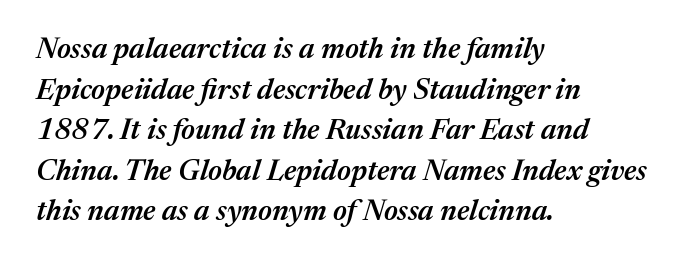
Spacing verdict: proportional, widths tailored to each character. The face used here has a pronounced slope to its letters. A semibold gives these letters moderate extra thickness, short of bold. Observe the ordinary spacing: letters are neighbours, not strangers. The zone under the glyphs is completely vacant.
